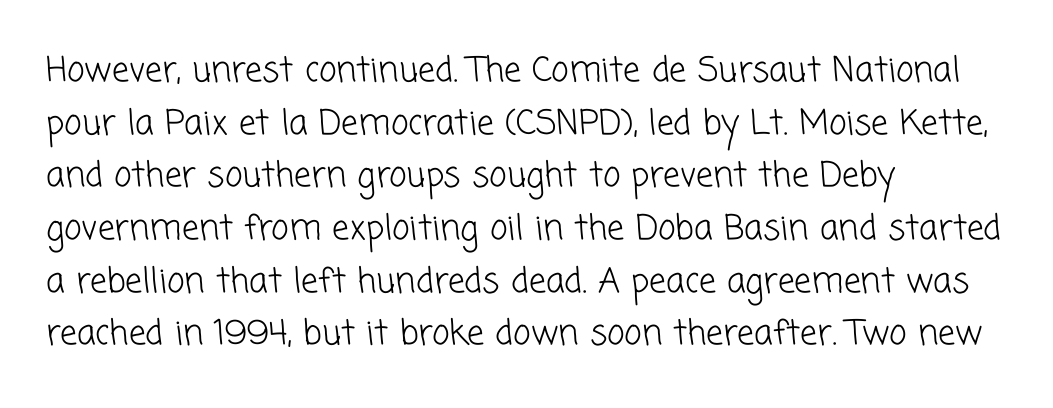
{"serif": "no", "bold": "no", "weight": "light", "width": "normal", "stroke_contrast": "low", "x_height": "medium", "monospaced": "no", "underline": "no", "align": "left", "line_spacing": "normal", "line_spacing_ratio": 1.55, "letter_spacing": "normal", "letter_spacing_em": 0.0, "glyph_px": 34}
